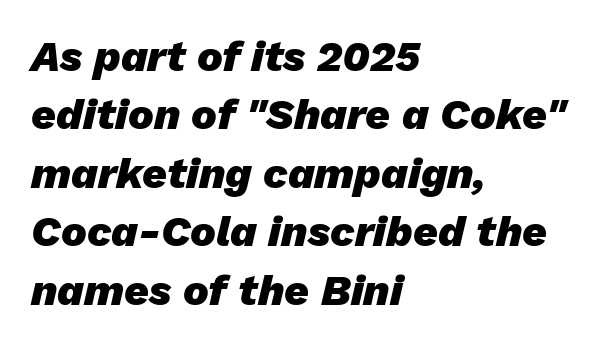
A student would call this left alignment; a typographer would say flush left, rag right. Tracking here is standard; glyphs follow each other at the usual distance. Just letters on the line, the space beneath them empty. Rows of type keep a routine distance in the vertical direction. The font's italic variant was chosen for this text. Set as a true bold cut, around the 700 mark.
